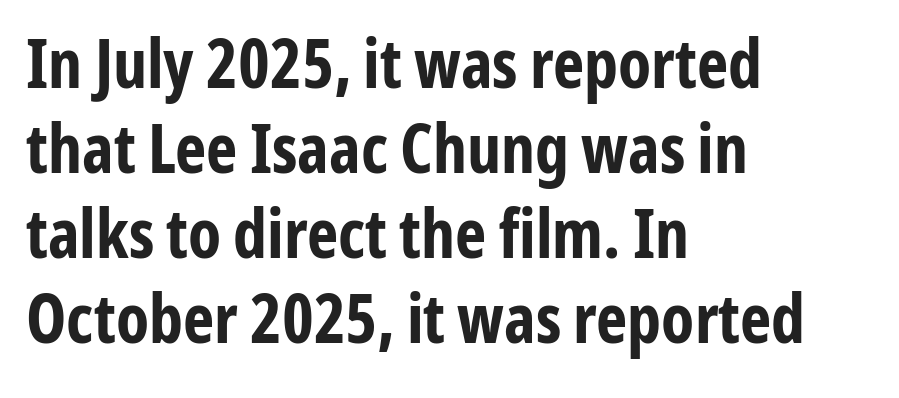
Q: Is the text bold? A: Yes.
Q: Is the text italic (slanted)? A: No, it is upright.
Q: Is the typeface a serif or a sans-serif typeface? A: Sans-serif.
Q: Is the text underlined? A: No.
Q: How is the paragraph aligned? A: Left-aligned.
Q: Is the spacing between letters normal or unusually wide? A: Normal.
Q: Is the spacing between lines tight, normal or loose? A: Normal.
Q: Width (condensed, normal, or wide)? A: Condensed.
Q: Stroke contrast? A: Low.
Q: x-height? A: Medium.
Q: Monospaced? A: No.
